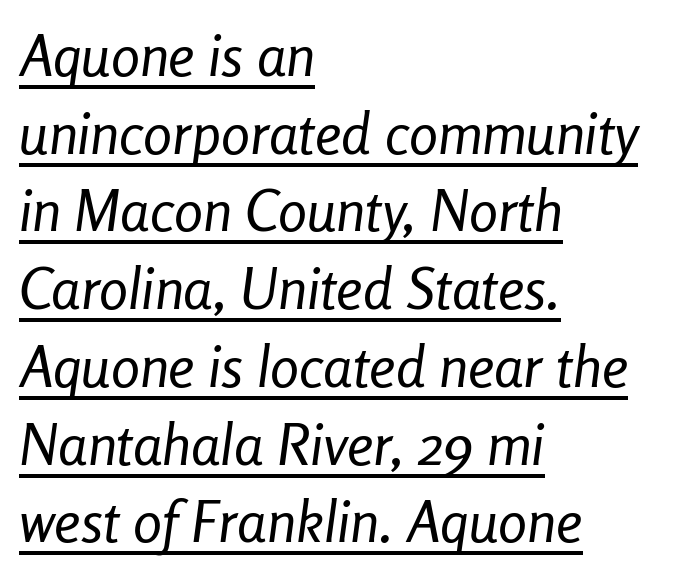
Q: Is the text bold? A: No.
Q: Is the text italic (slanted)? A: Yes, it leans right by about 8 degrees.
Q: Is the text underlined? A: Yes.
Q: How is the paragraph aligned? A: Left-aligned.
Q: Is the spacing between letters normal or unusually wide? A: Normal.
Q: Is the spacing between lines tight, normal or loose? A: Normal.
Q: Width (condensed, normal, or wide)? A: Condensed.
Q: Stroke contrast? A: Low.
Q: x-height? A: Medium.
Q: Monospaced? A: No.
